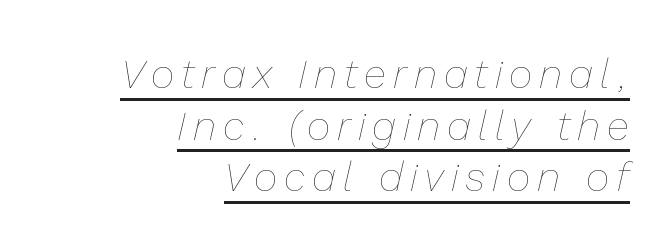
The image shows 41 px thin type, italic (leaning right); set right-aligned, normal line spacing (1.26x), underlined; low stroke contrast and a medium x-height.
